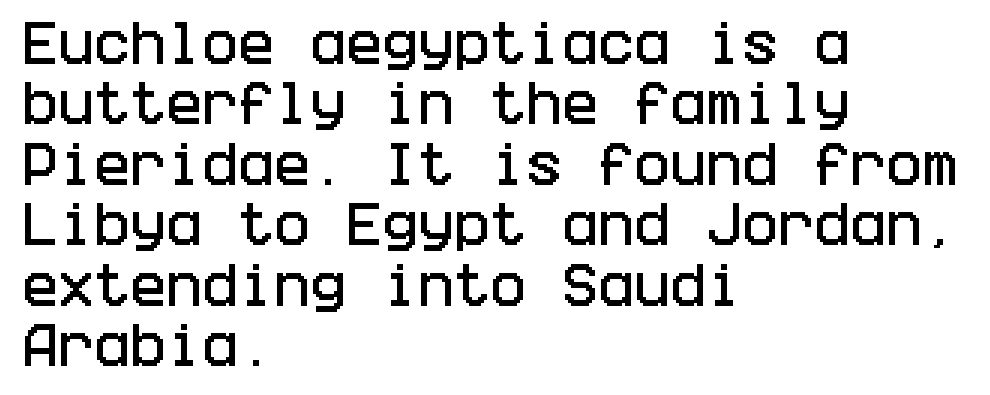
Q: Is the text italic (slanted)? A: No, it is upright.
Q: Is the typeface a serif or a sans-serif typeface? A: Sans-serif.
Q: Is the text underlined? A: No.
Q: How is the paragraph aligned? A: Left-aligned.
Q: Is the spacing between letters normal or unusually wide? A: Normal.
Q: Is the spacing between lines tight, normal or loose? A: Normal.
Q: Width (condensed, normal, or wide)? A: Condensed.
Q: Stroke contrast? A: Low.
Q: x-height? A: Large.
